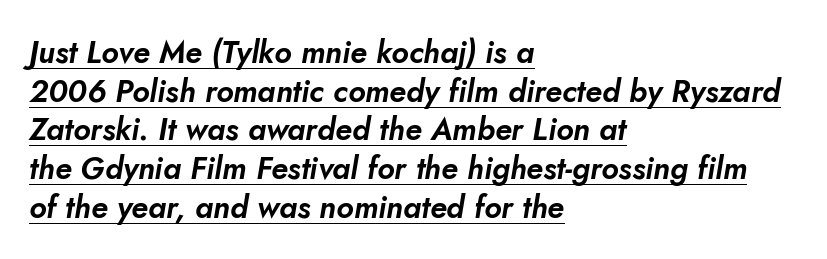
{"italic": "yes", "lean": "right", "slant_degrees": 10, "width": "normal", "stroke_contrast": "low", "x_height": "small", "monospaced": "no", "underline": "yes", "align": "left", "line_spacing": "normal", "line_spacing_ratio": 1.25, "letter_spacing": "normal", "letter_spacing_em": 0.0, "glyph_px": 31}
